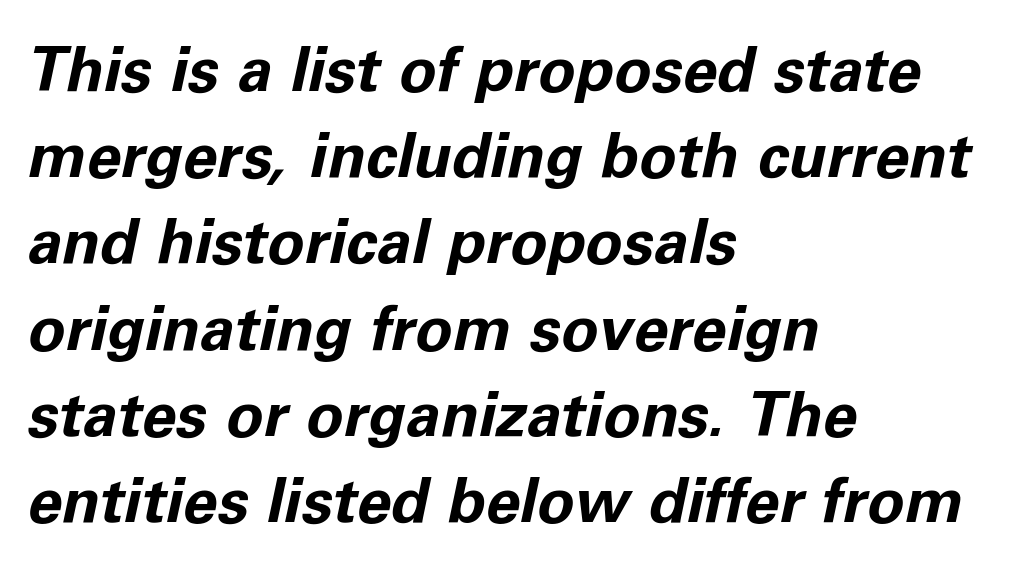
Q: Is the text bold? A: Yes.
Q: Is the text italic (slanted)? A: Yes, it leans right by about 11 degrees.
Q: Is the text underlined? A: No.
Q: How is the paragraph aligned? A: Left-aligned.
Q: Is the spacing between letters normal or unusually wide? A: Normal.
Q: Is the spacing between lines tight, normal or loose? A: Normal.
Q: Width (condensed, normal, or wide)? A: Normal.
Q: Stroke contrast? A: Low.
Q: x-height? A: Medium.
Q: Monospaced? A: No.
